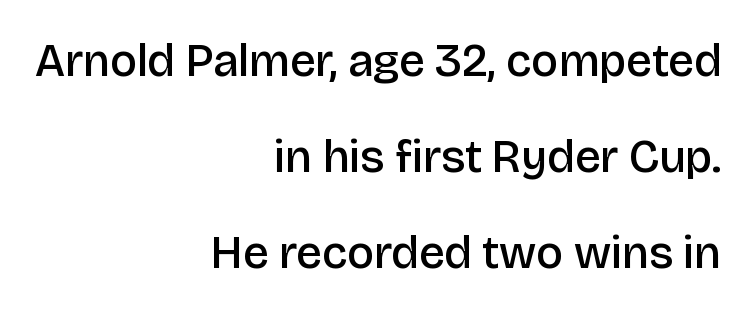
The axis of the letterforms is exactly vertical. Is this a fixed-width face? No — the glyphs have proportional, varying widths. This sample trades compactness for vertical openness between lines. The rendering anchors every line to the right-hand side. The letters carry no serifs — their stems end cleanly without finishing strokes. The specimen omits any rule beneath the text block's lines.
